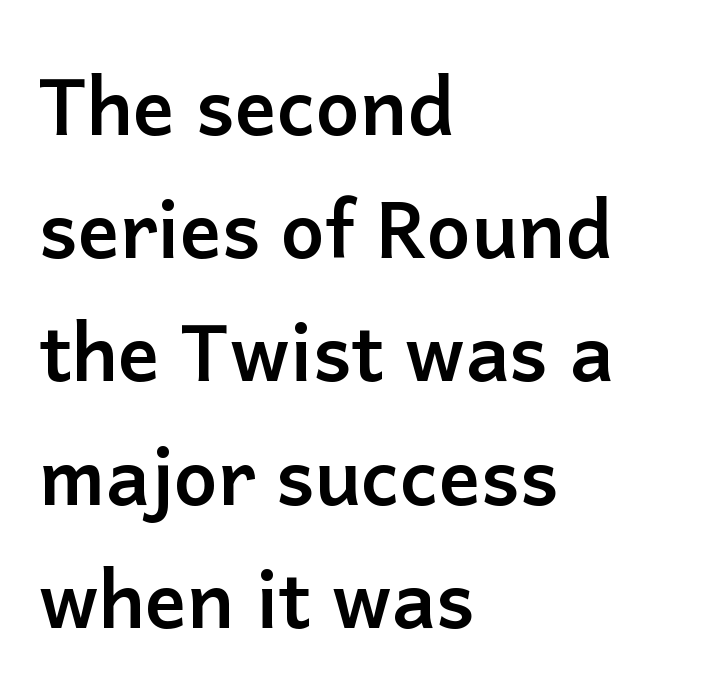
Q: Is the text bold? A: Yes.
Q: Is the text italic (slanted)? A: No, it is upright.
Q: Is the typeface a serif or a sans-serif typeface? A: Sans-serif.
Q: Is the text underlined? A: No.
Q: How is the paragraph aligned? A: Left-aligned.
Q: Is the spacing between letters normal or unusually wide? A: Normal.
Q: Is the spacing between lines tight, normal or loose? A: Normal.
Q: Width (condensed, normal, or wide)? A: Normal.
Q: Stroke contrast? A: Low.
Q: x-height? A: Medium.
Q: Monospaced? A: No.
